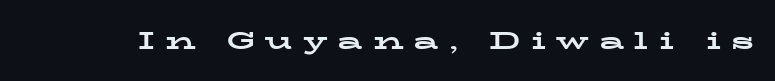
{"italic": "no", "bold": "yes", "underline": "no", "letter_spacing": "wide", "letter_spacing_em": 0.43, "glyph_px": 24}
